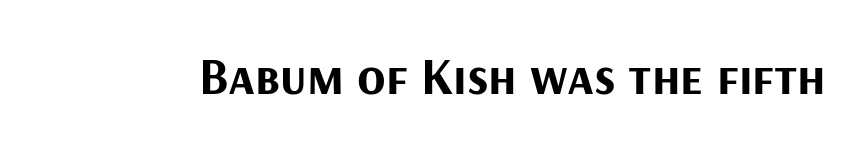
{"serif": "no", "italic": "no", "bold": "yes", "weight": "bold", "width": "normal", "stroke_contrast": "medium", "x_height": "medium", "monospaced": "no", "underline": "no", "letter_spacing": "normal", "letter_spacing_em": 0.0, "glyph_px": 52}
